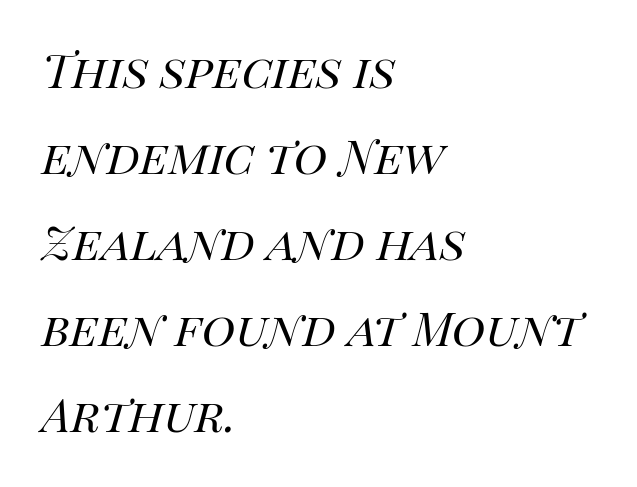
{"italic": "yes", "lean": "right", "slant_degrees": 14, "bold": "no", "weight": "regular", "width": "normal", "stroke_contrast": "high", "x_height": "large", "monospaced": "no", "underline": "no", "align": "left", "line_spacing": "normal", "line_spacing_ratio": 1.51, "letter_spacing": "normal", "letter_spacing_em": 0.0, "glyph_px": 57}
